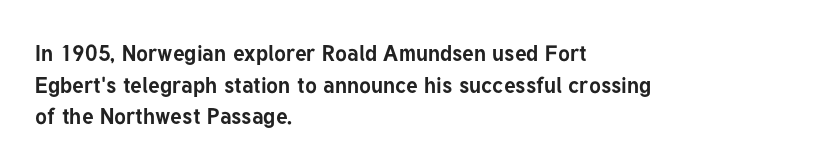
{"italic": "no", "bold": "yes", "underline": "no", "align": "left", "line_spacing": "normal", "line_spacing_ratio": 1.44, "letter_spacing": "normal", "letter_spacing_em": 0.0, "glyph_px": 22}
